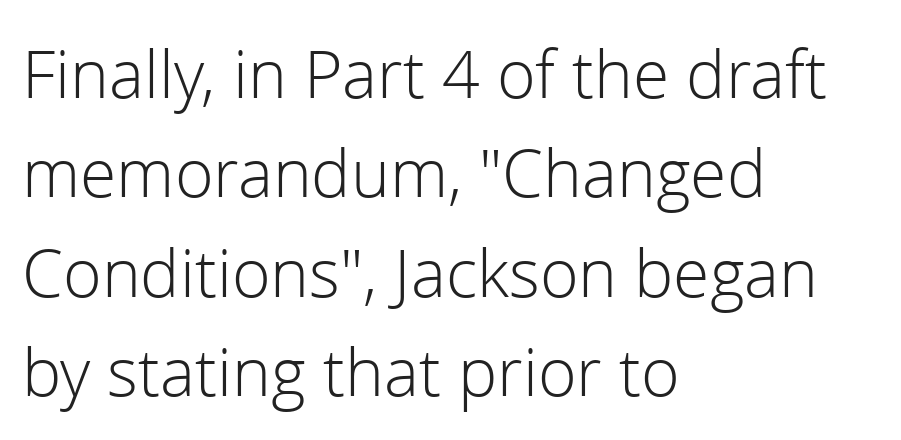
This block has exactly the height ordinary leading produces. Standard letterfit; no display-style spreading of the glyphs. The lines in this sample share a left origin and differ only in where they stop. This rendering features lettering with no underline. Counters stay open thanks to moderate or lighter strokes. Italic? Not at all — the glyphs are vertical.
